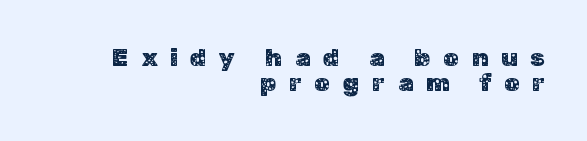
Tracking value appears strongly positive — letters spread wide. Nope, not italic — everything's standing straight. Leftover space on each line is placed entirely before the opening word. The glyphs are unaccompanied by any horizontal stroke below them. The space between consecutive lines is stingy.
